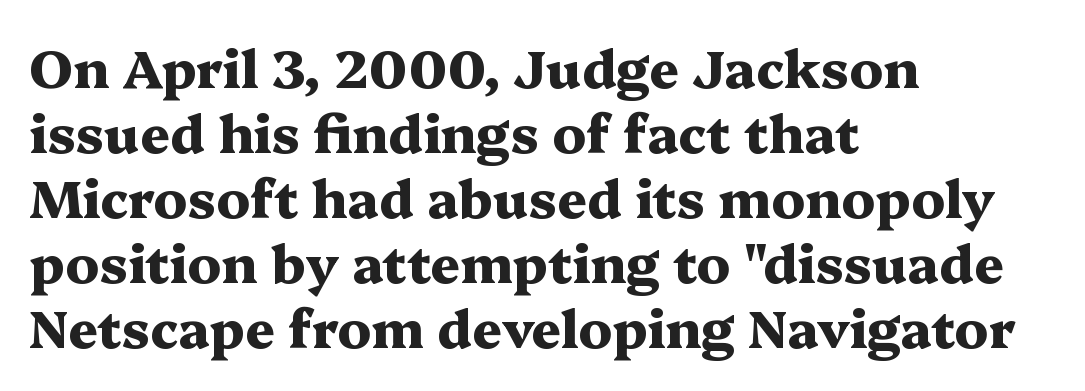
Q: Is the text bold? A: Yes.
Q: Is the text italic (slanted)? A: No, it is upright.
Q: Is the typeface a serif or a sans-serif typeface? A: Serif.
Q: Is the text underlined? A: No.
Q: How is the paragraph aligned? A: Left-aligned.
Q: Is the spacing between letters normal or unusually wide? A: Normal.
Q: Is the spacing between lines tight, normal or loose? A: Normal.
Q: Width (condensed, normal, or wide)? A: Wide.
Q: Stroke contrast? A: Medium.
Q: x-height? A: Medium.
Q: Monospaced? A: No.
